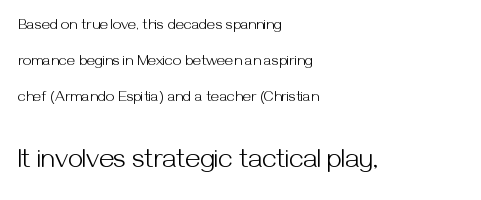
{"italic": "no", "bold": "no", "underline": "no", "align": "left", "line_spacing": "loose", "line_spacing_ratio": 2.39, "letter_spacing": "normal", "letter_spacing_em": 0.0, "larger_block": "second", "size_ratio": 1.8, "glyph_px": 27}
